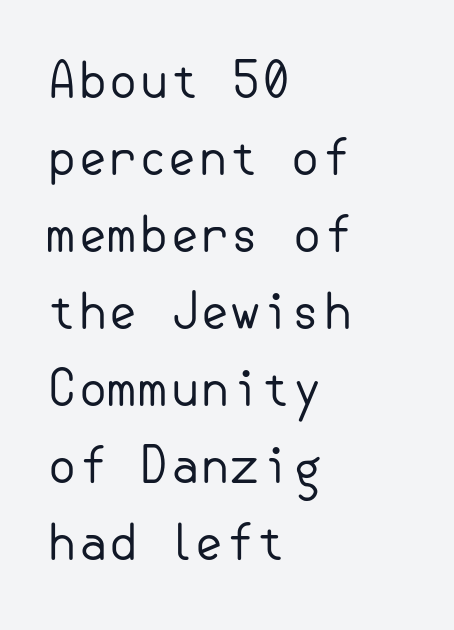
The image shows 49 px regular-weight sans-serif type, upright; set left-aligned, normal line spacing (1.57x), normal letter spacing, not underlined; low stroke contrast and a small x-height.
